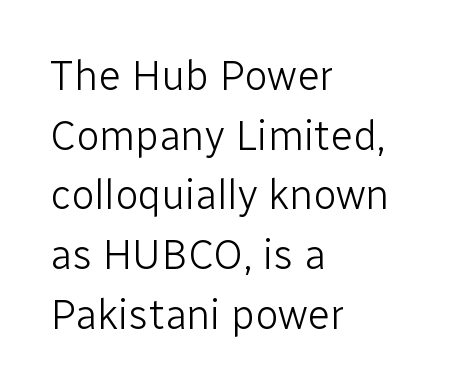
Q: Is the text bold? A: No.
Q: Is the text italic (slanted)? A: No, it is upright.
Q: Is the typeface a serif or a sans-serif typeface? A: Sans-serif.
Q: Is the text underlined? A: No.
Q: How is the paragraph aligned? A: Left-aligned.
Q: Is the spacing between letters normal or unusually wide? A: Normal.
Q: Is the spacing between lines tight, normal or loose? A: Normal.
Q: Width (condensed, normal, or wide)? A: Normal.
Q: Stroke contrast? A: Low.
Q: x-height? A: Medium.
Q: Monospaced? A: No.
